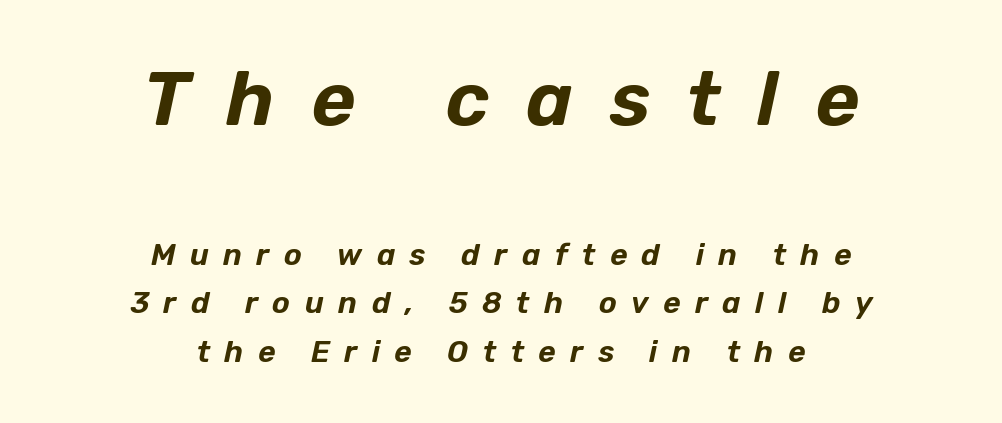
The image shows 76 px text type, italic (leaning right); set centered, normal line spacing (1.61x), unusually wide letter spacing (+0.48 em), not underlined; the first (top) block is 2.53x larger; low stroke contrast and a medium x-height.
